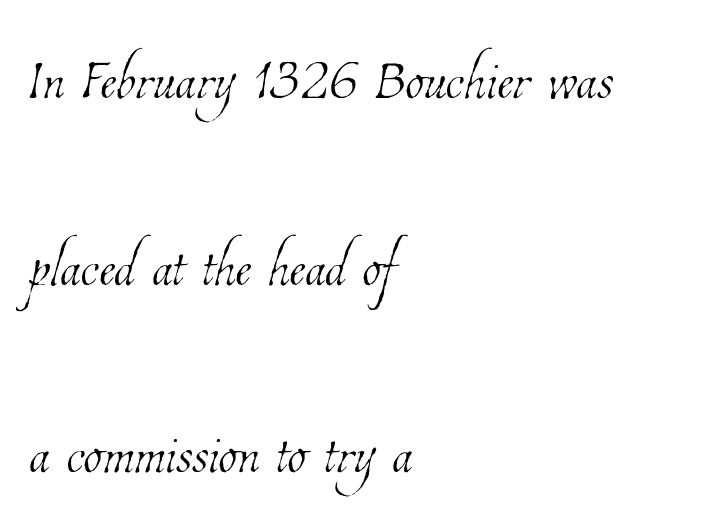
A clean baseline with only descenders dipping below it. The passage shown is typed in a proportional face where columns would drift. Glyph-to-glyph distance matches everyday printed text. A student would call this left alignment; a typographer would say flush left, rag right. A great deal of white space separates one row of letters from the next.
